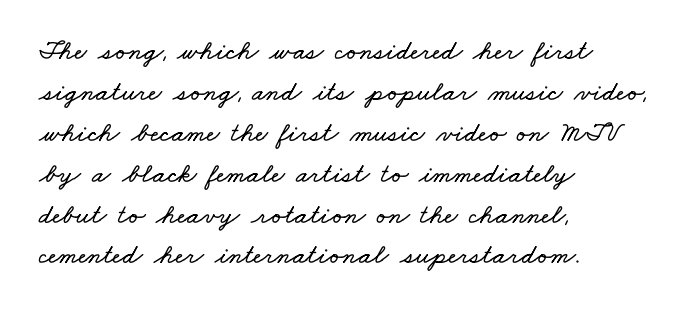
The image shows 28 px wide type; set left-aligned, normal line spacing (1.46x), normal letter spacing, not underlined; low stroke contrast and a small x-height.
